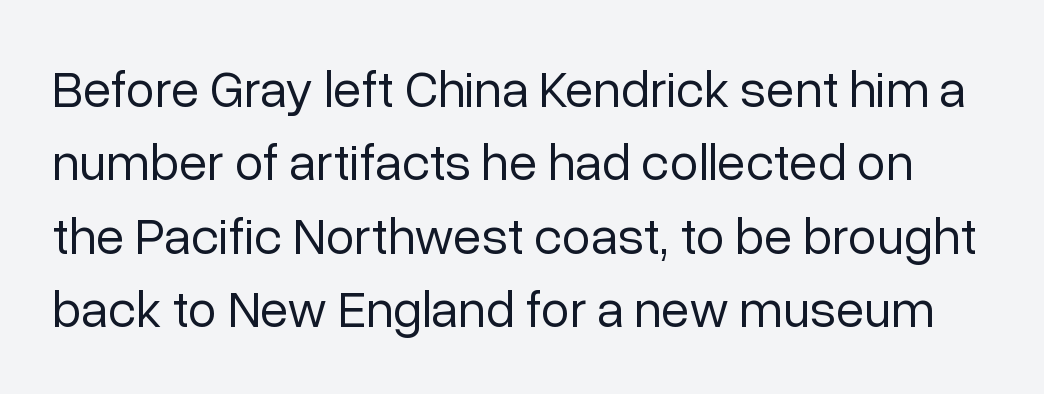
{"serif": "no", "italic": "no", "bold": "no", "weight": "regular", "width": "normal", "stroke_contrast": "low", "x_height": "medium", "monospaced": "no", "underline": "no", "line_spacing": "normal", "line_spacing_ratio": 1.41, "letter_spacing": "normal", "letter_spacing_em": 0.0, "glyph_px": 52}
